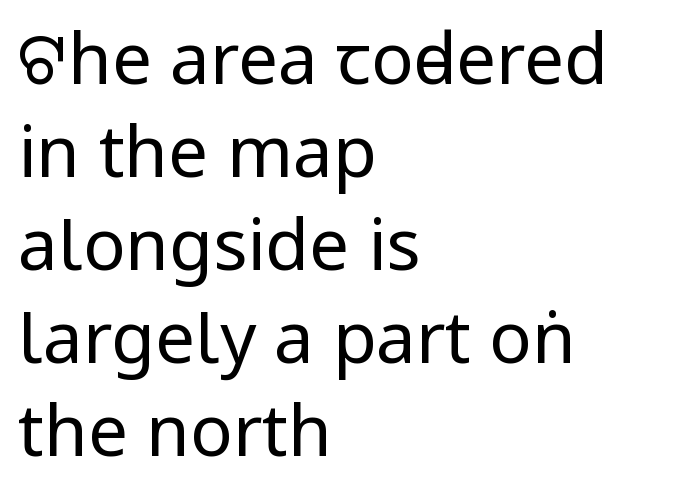
Leading matches the norm, producing a regular column. Inter-character spacing is left at the font's built-in metrics. The lines in this sample share a left origin and differ only in where they stop. Each row of text sits above clean, open space. The glyphs in this specimen are sans serif. The strokes carry an ordinary text weight at most.
